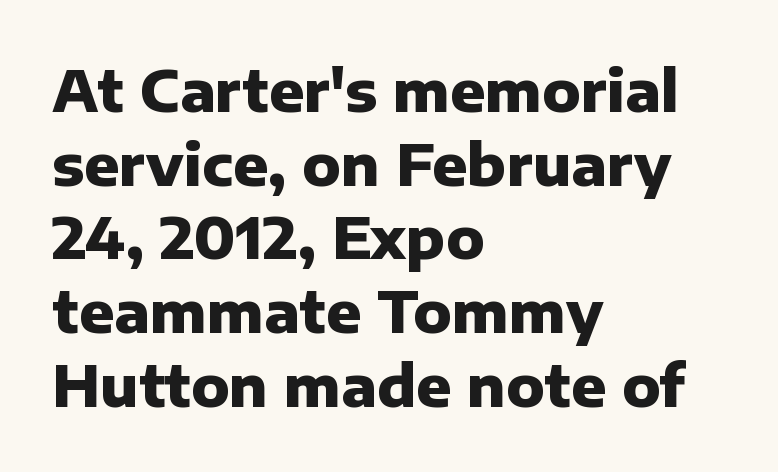
{"serif": "no", "italic": "no", "bold": "yes", "weight": "heavy", "width": "normal", "stroke_contrast": "low", "x_height": "medium", "monospaced": "no", "underline": "no", "align": "left", "line_spacing": "normal", "line_spacing_ratio": 1.27, "letter_spacing": "normal", "letter_spacing_em": 0.0, "glyph_px": 58}
